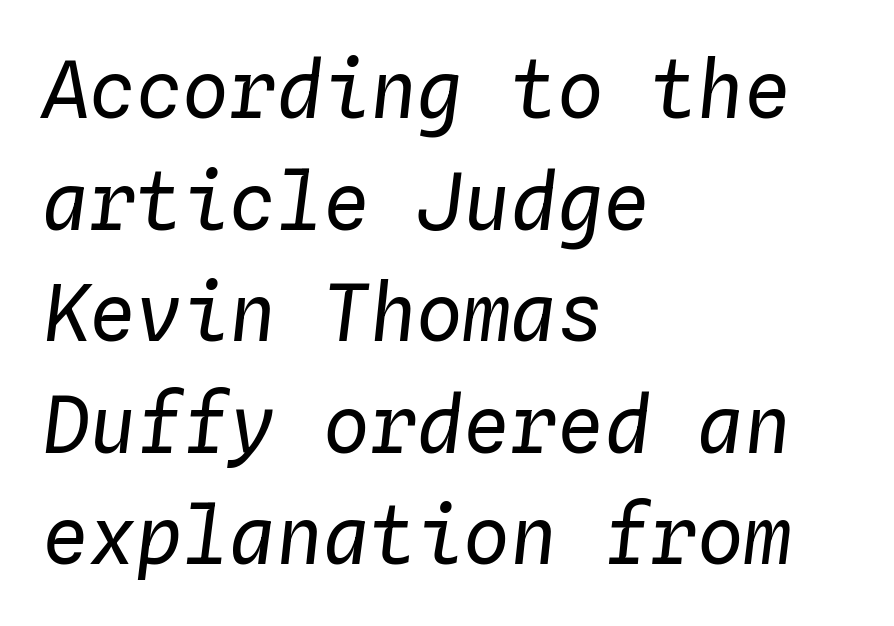
The image shows 78 px regular-weight type, italic (leaning right), monospaced; set left-aligned, normal line spacing (1.43x), normal letter spacing, not underlined; low stroke contrast and a medium x-height.
